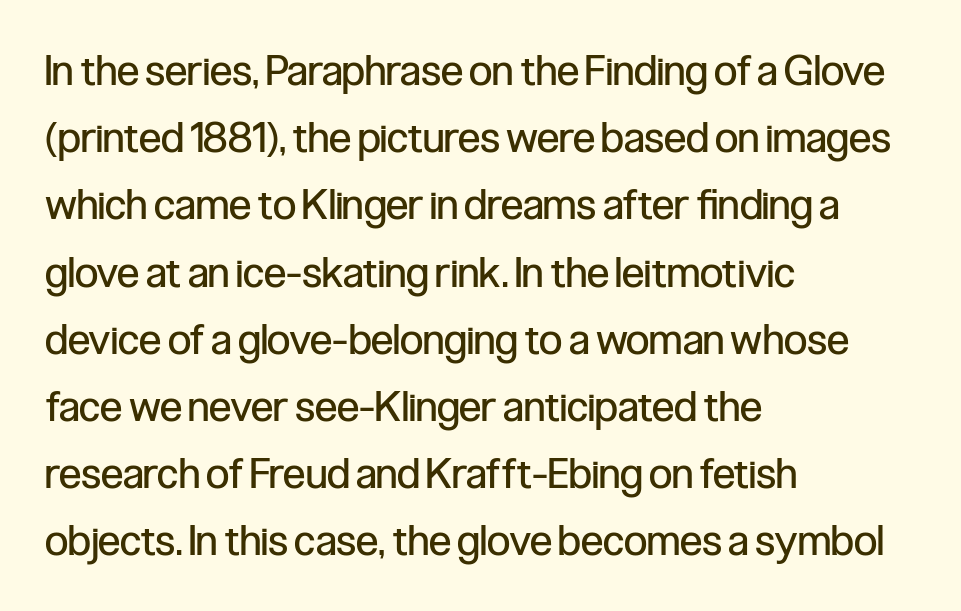
{"serif": "no", "italic": "no", "bold": "no", "weight": "regular", "width": "condensed", "stroke_contrast": "low", "x_height": "medium", "monospaced": "no", "underline": "no", "align": "left", "line_spacing": "normal", "line_spacing_ratio": 1.6, "letter_spacing": "normal", "letter_spacing_em": 0.0, "glyph_px": 42}
